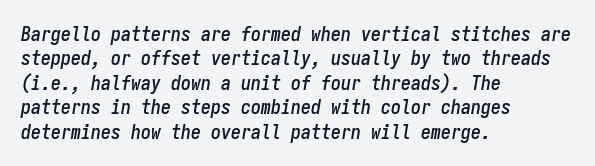
{"italic": "yes", "lean": "right", "slant_degrees": 9, "underline": "no", "align": "left", "line_spacing_ratio": 1.22, "letter_spacing": "normal", "letter_spacing_em": 0.0, "glyph_px": 20}
